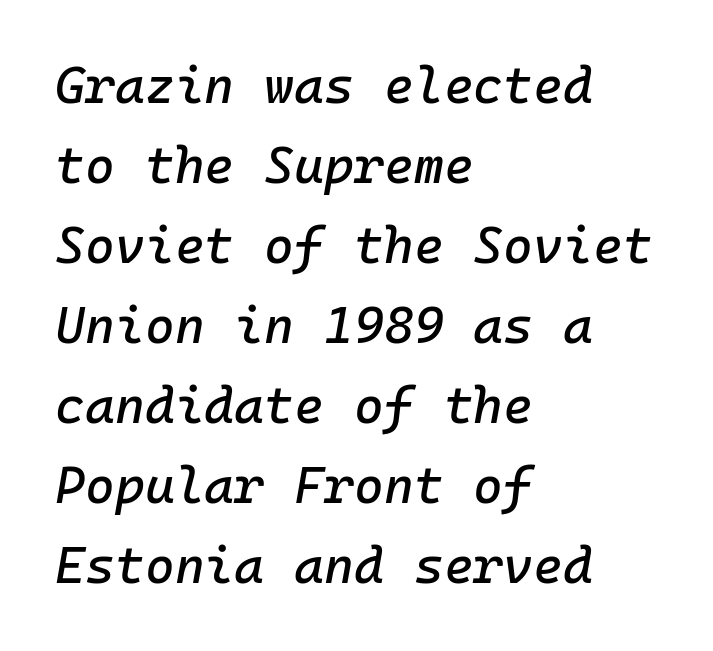
Q: Is the text italic (slanted)? A: Yes, it leans right by about 10 degrees.
Q: Is the text underlined? A: No.
Q: How is the paragraph aligned? A: Left-aligned.
Q: Is the spacing between letters normal or unusually wide? A: Normal.
Q: Is the spacing between lines tight, normal or loose? A: Normal.
Q: Width (condensed, normal, or wide)? A: Normal.
Q: Stroke contrast? A: Low.
Q: x-height? A: Medium.
Q: Monospaced? A: Yes.
